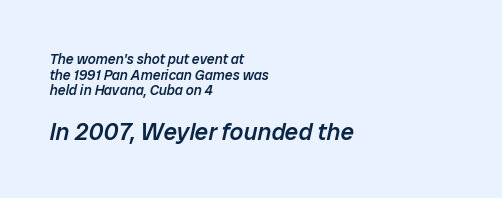
{"italic": "yes", "lean": "right", "slant_degrees": 12, "bold": "semi", "underline": "no", "align": "left", "line_spacing": "tight", "line_spacing_ratio": 1.11, "letter_spacing": "normal", "letter_spacing_em": 0.0, "larger_block": "second", "size_ratio": 1.71, "glyph_px": 24}
